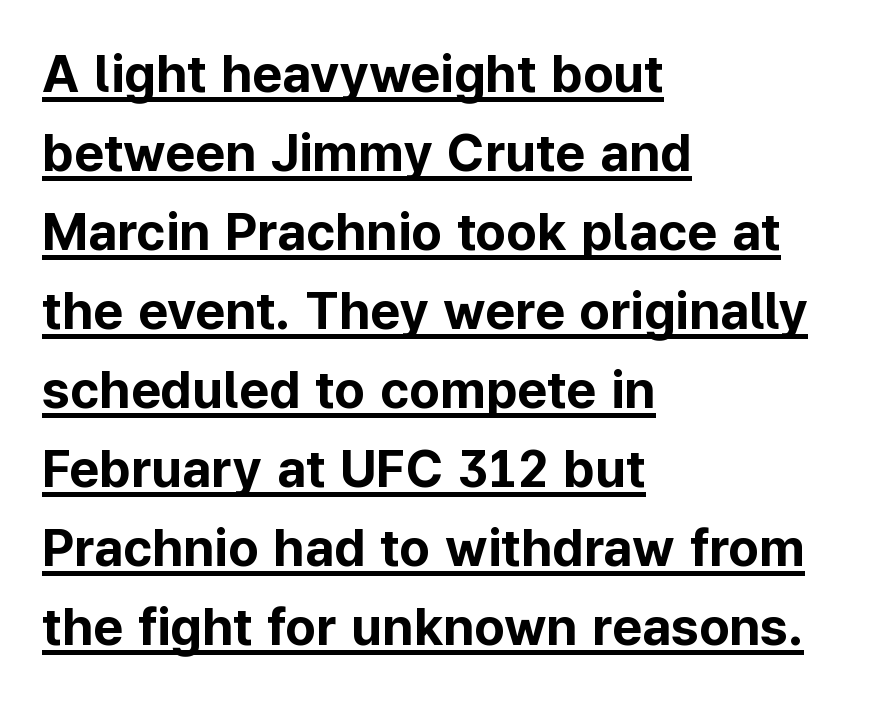
The image shows 52 px bold sans-serif type, upright; set left-aligned, normal line spacing (1.52x), normal letter spacing, underlined; low stroke contrast and a medium x-height.
